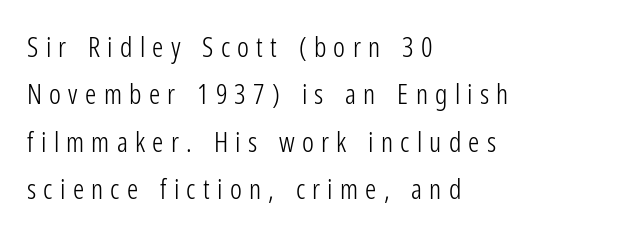
Q: Is the text bold? A: No.
Q: Is the text italic (slanted)? A: No, it is upright.
Q: Is the typeface a serif or a sans-serif typeface? A: Sans-serif.
Q: Is the text underlined? A: No.
Q: How is the paragraph aligned? A: Left-aligned.
Q: Is the spacing between letters normal or unusually wide? A: Unusually wide.
Q: Is the spacing between lines tight, normal or loose? A: Normal.
Q: Width (condensed, normal, or wide)? A: Condensed.
Q: Stroke contrast? A: Low.
Q: x-height? A: Medium.
Q: Monospaced? A: No.
